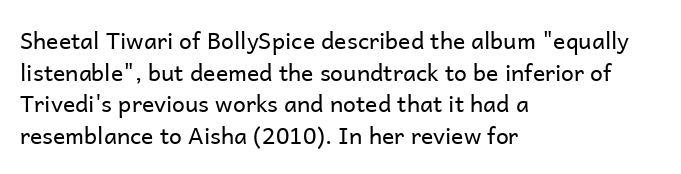
A roman cut, with each character standing at attention. Line spacing here is normal. The text block is weighted toward the left margin, trailing off unevenly rightward. Lines of text with bare space underneath. Nothing unusual about the tracking: characters are spaced as the font intends. A quiet, ordinary-to-light weight characterises the typeface.
